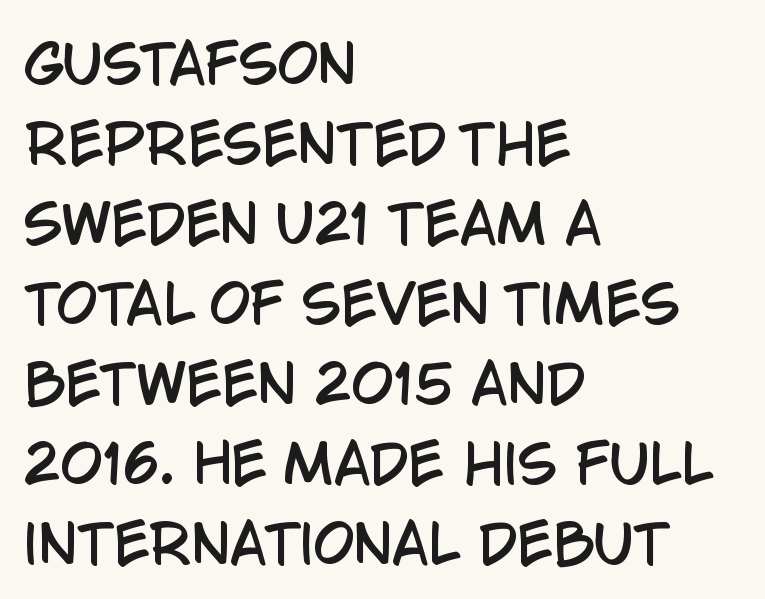
A typesetter would call this zero additional tracking. Examine the stroke ends and you'll find no serifs. Each letter keeps its own natural width here, so spacing adapts to shape. Is there any slant? The stems are plumb. The rag falls on the right side of this text block. This rendering features lettering with no underline.
